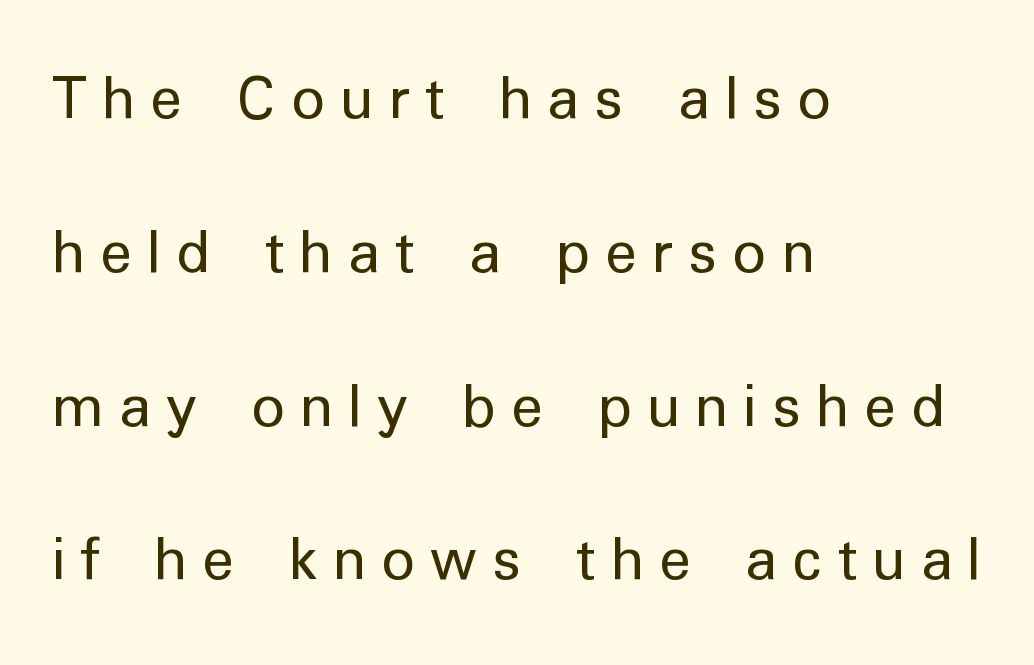
Horizontally, the lines are justified to the leading edge only. The typeface chosen for these lines omits serifs. Think of a printed novel: that variable character pitch is what you see here. It's the straight-up-and-down kind of type. You could only call the tracking loose — the letters float apart. Heft: none added — not bold.
